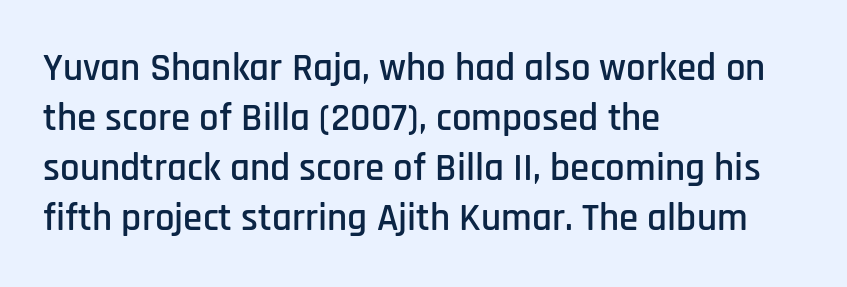
The image shows 39 px condensed sans-serif type, upright; set left-aligned, normal line spacing (1.28x), normal letter spacing, not underlined; low stroke contrast and a large x-height.
